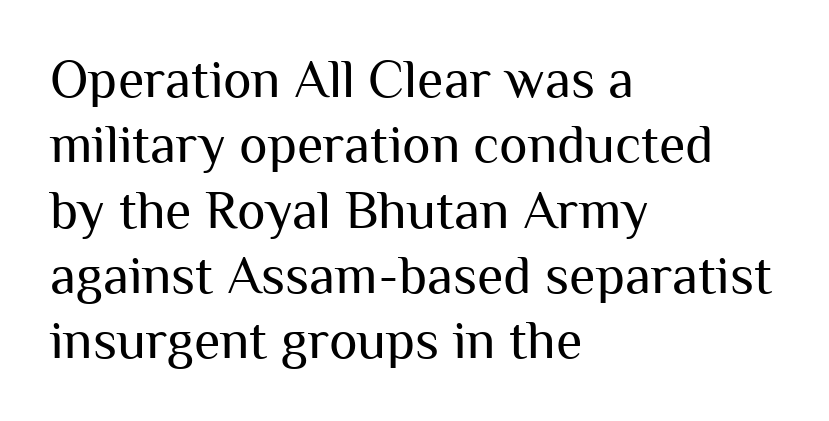
Spacing verdict: proportional, widths tailored to each character. This rendering employs a face without finishing strokes, i.e., a sans-serif. The letterforms sit at book weight or below. These lines are set flush left with a ragged right edge. Descender tails drop into unmarked territory. Every stem runs plumb, perpendicular to the baseline.
